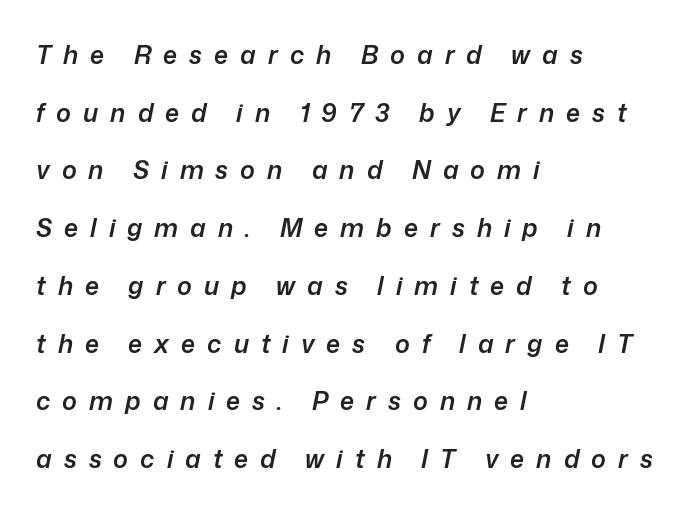
Does the leading feel generous? Absolutely, it's lavish. Designer's note — italics engaged. The tracking jumps out immediately: characters are airy and widely separated. Reading down the block, your eye returns to a fixed left position each line. The zone under the glyphs is completely vacant.
